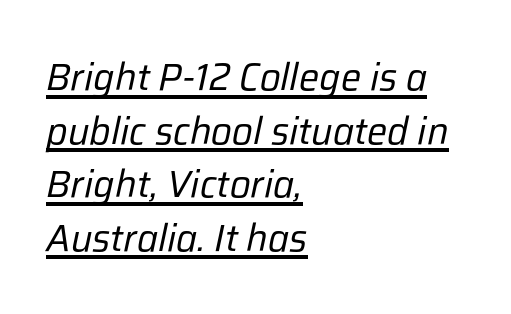
The image shows 38 px regular-weight type, italic (leaning right); set left-aligned, normal line spacing (1.41x), normal letter spacing, underlined; low stroke contrast and a medium x-height.
